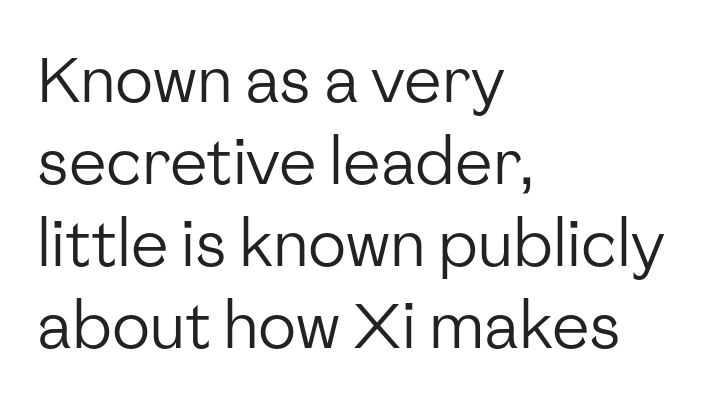
Varying glyph widths throughout — classic text-font behaviour. No extra ink here — the face is not bold. Every character sits straight up, as roman type does. Notice how descenders clear the ascenders below comfortably — that's standard leading. The space beneath each line is pristine and unruled. The lines are quadded left.
